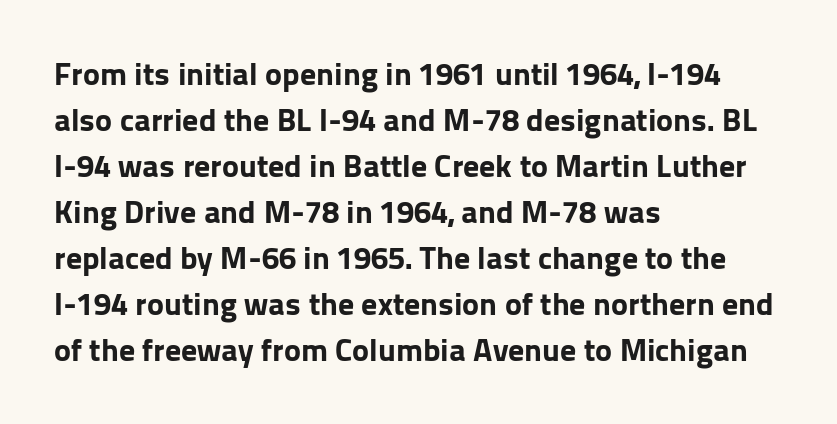
{"serif": "no", "italic": "no", "bold": "yes", "weight": "bold", "width": "normal", "stroke_contrast": "low", "x_height": "medium", "monospaced": "no", "underline": "no", "align": "left", "line_spacing": "normal", "line_spacing_ratio": 1.44, "letter_spacing": "normal", "letter_spacing_em": 0.0, "glyph_px": 32}
